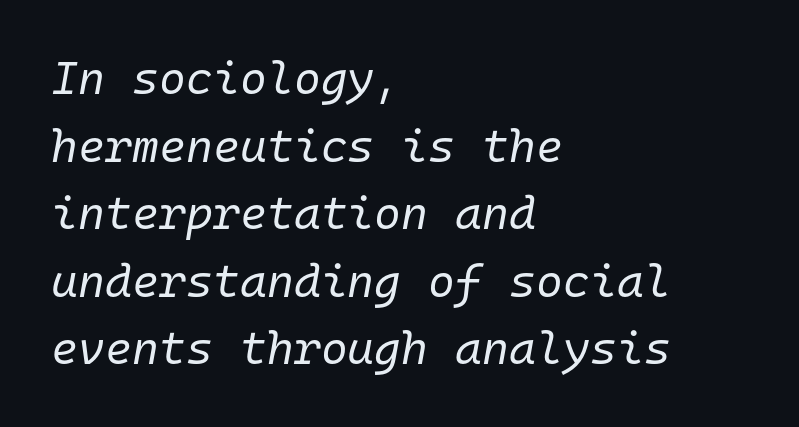
The image shows 46 px regular-weight type, italic (leaning right), monospaced; set left-aligned, normal line spacing (1.47x), normal letter spacing, not underlined; low stroke contrast and a medium x-height.
